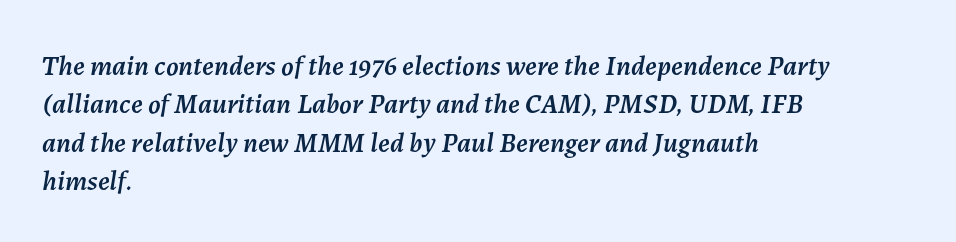
{"italic": "yes", "lean": "right", "slant_degrees": 7, "width": "normal", "stroke_contrast": "medium", "x_height": "medium", "monospaced": "no", "underline": "no", "align": "left", "line_spacing": "normal", "line_spacing_ratio": 1.37, "letter_spacing": "normal", "letter_spacing_em": 0.0, "glyph_px": 28}
